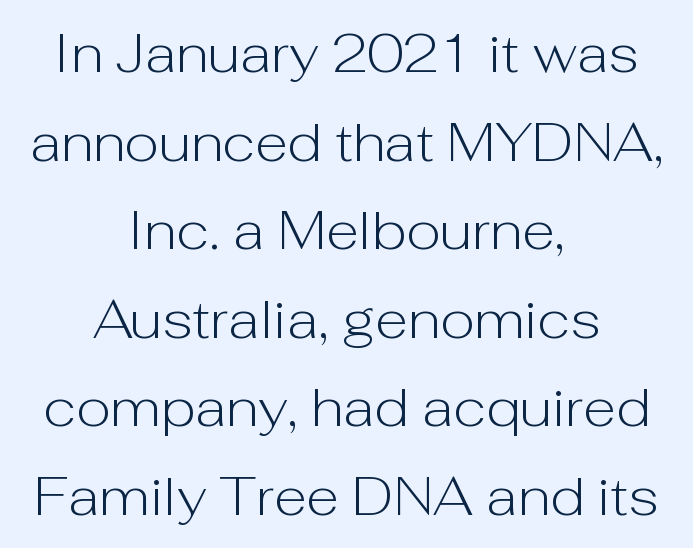
Q: Is the text bold? A: No.
Q: Is the text italic (slanted)? A: No, it is upright.
Q: Is the typeface a serif or a sans-serif typeface? A: Sans-serif.
Q: Is the text underlined? A: No.
Q: How is the paragraph aligned? A: Centered.
Q: Is the spacing between letters normal or unusually wide? A: Normal.
Q: Is the spacing between lines tight, normal or loose? A: Normal.
Q: Width (condensed, normal, or wide)? A: Normal.
Q: Stroke contrast? A: Low.
Q: x-height? A: Medium.
Q: Monospaced? A: No.
